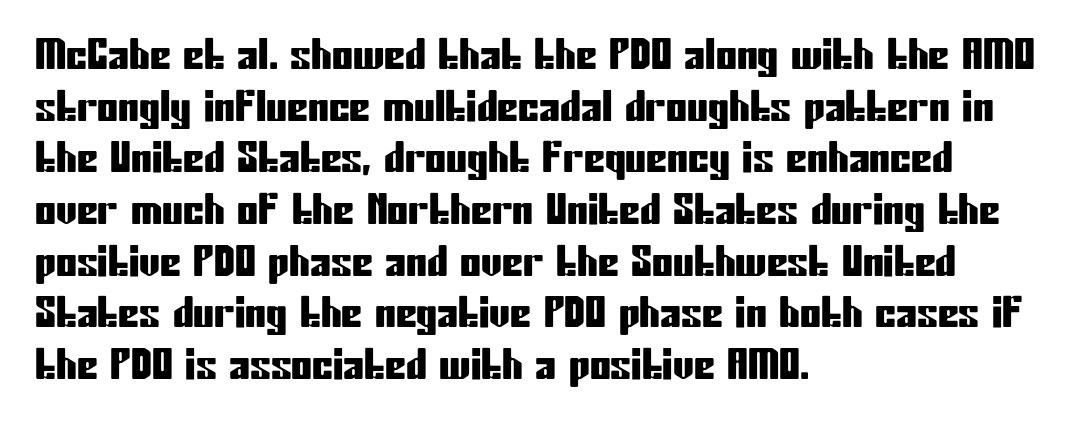
Q: Is the text italic (slanted)? A: No, it is upright.
Q: Is the typeface a serif or a sans-serif typeface? A: Sans-serif.
Q: Is the text underlined? A: No.
Q: How is the paragraph aligned? A: Left-aligned.
Q: Is the spacing between letters normal or unusually wide? A: Normal.
Q: Width (condensed, normal, or wide)? A: Condensed.
Q: Stroke contrast? A: Low.
Q: x-height? A: Medium.
Q: Monospaced? A: No.
